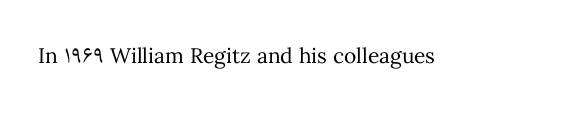
Q: Is the text bold? A: No.
Q: Is the text italic (slanted)? A: No, it is upright.
Q: Is the text underlined? A: No.
Q: Is the spacing between letters normal or unusually wide? A: Normal.
